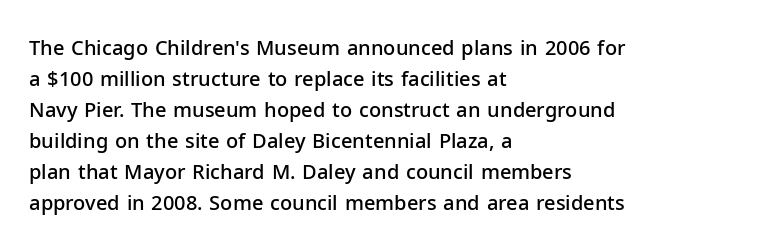
Q: Is the text bold? A: Semi-bold.
Q: Is the text italic (slanted)? A: No, it is upright.
Q: Is the text underlined? A: No.
Q: How is the paragraph aligned? A: Left-aligned.
Q: Is the spacing between letters normal or unusually wide? A: Normal.
Q: Is the spacing between lines tight, normal or loose? A: Normal.
